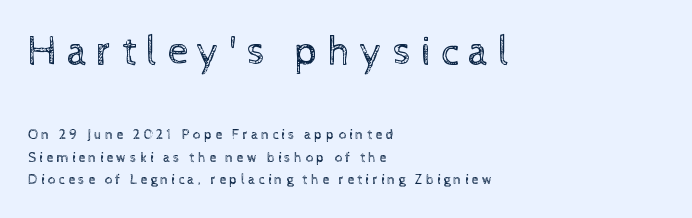
The image shows 41 px regular-weight type, upright; set left-aligned, normal line spacing (1.6x), unusually wide letter spacing (+0.23 em), not underlined; the first (top) block is 2.93x larger; a medium x-height.
